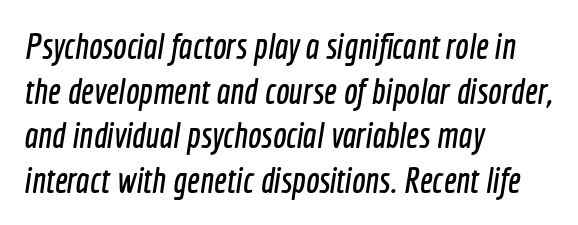
These lines keep a tight, regular rhythm from letter to letter. Grotesque or geometric, the face here clearly has no serifs. Glance below the letters and you will spot only blank space. Think of a printed novel: that variable character pitch is what you see here. The text block is weighted toward the left margin, trailing off unevenly rightward.
